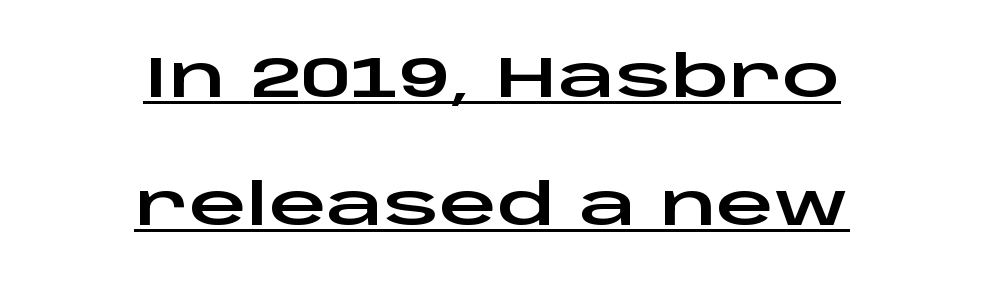
Note the varied advance widths — an 'i' is clearly narrower than an 'm'. Typeset on center — no edge is straight. Nobody touched the tracking dial on this one. The specimen reads as upright at a glance. Like a heading marked for emphasis, these lines bear an underscore. Loosely led — the rows are spread out.
